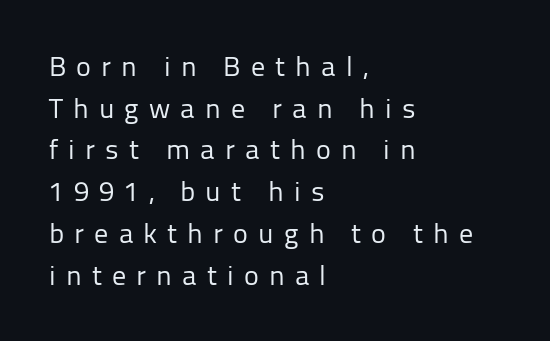
Q: Is the text bold? A: No.
Q: Is the text italic (slanted)? A: No, it is upright.
Q: Is the typeface a serif or a sans-serif typeface? A: Sans-serif.
Q: Is the text underlined? A: No.
Q: How is the paragraph aligned? A: Left-aligned.
Q: Is the spacing between letters normal or unusually wide? A: Unusually wide.
Q: Is the spacing between lines tight, normal or loose? A: Normal.
Q: Width (condensed, normal, or wide)? A: Normal.
Q: Stroke contrast? A: Low.
Q: x-height? A: Medium.
Q: Monospaced? A: No.
